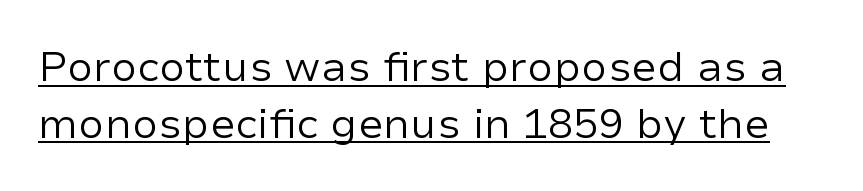
Does the lettering tilt? It doesn't — this is upright. Glyph-to-glyph distance matches everyday printed text. The font family rendered here belongs to the sans-serif group. This sample has the flowing, uneven cadence of proportional lettering.
